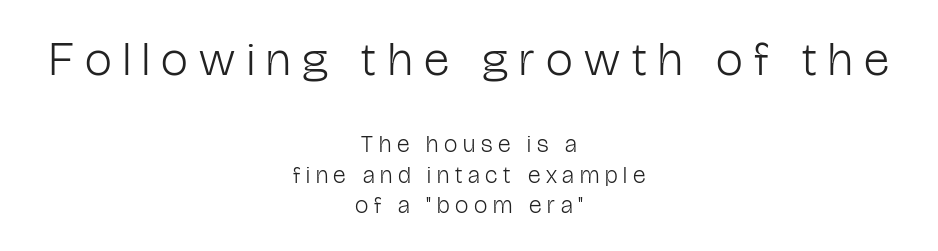
{"serif": "no", "italic": "no", "bold": "no", "weight": "light", "width": "condensed", "stroke_contrast": "low", "x_height": "medium", "monospaced": "no", "underline": "no", "align": "center", "line_spacing": "normal", "line_spacing_ratio": 1.27, "letter_spacing": "wide", "letter_spacing_em": 0.24, "larger_block": "first", "size_ratio": 2.0, "glyph_px": 48}
